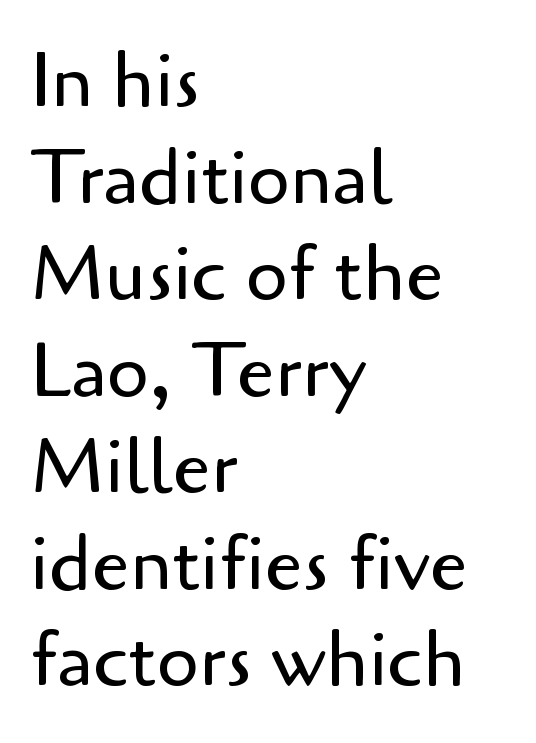
The image shows 76 px regular-weight sans-serif type, upright; set left-aligned, normal line spacing (1.27x), normal letter spacing, not underlined; low stroke contrast and a small x-height.
